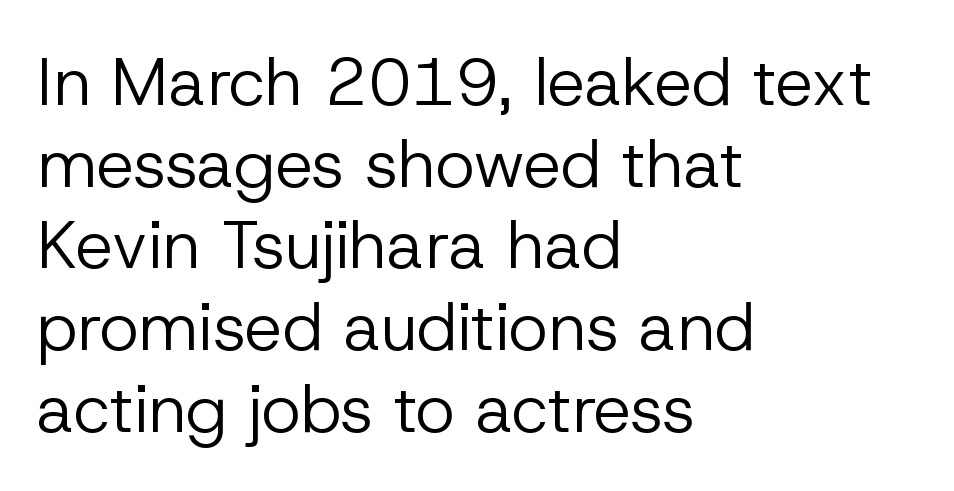
Q: Is the text bold? A: No.
Q: Is the text italic (slanted)? A: No, it is upright.
Q: Is the typeface a serif or a sans-serif typeface? A: Sans-serif.
Q: Is the text underlined? A: No.
Q: How is the paragraph aligned? A: Left-aligned.
Q: Is the spacing between letters normal or unusually wide? A: Normal.
Q: Width (condensed, normal, or wide)? A: Normal.
Q: Stroke contrast? A: Low.
Q: x-height? A: Medium.
Q: Monospaced? A: No.
